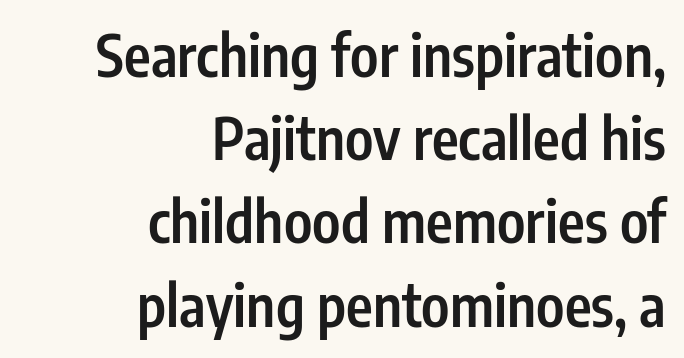
The image shows 57 px semibold, condensed sans-serif type, upright; set right-aligned, normal line spacing (1.46x), normal letter spacing, not underlined; low stroke contrast and a medium x-height.
